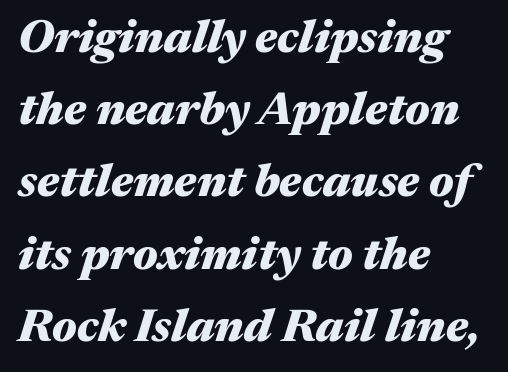
Character widths vary here, with narrow letters taking less room than wide ones. Descenders hang freely into open space. When letters slant like this, we call the style italic. Left-aligned paragraph, ragged on the right. Regular leading.
